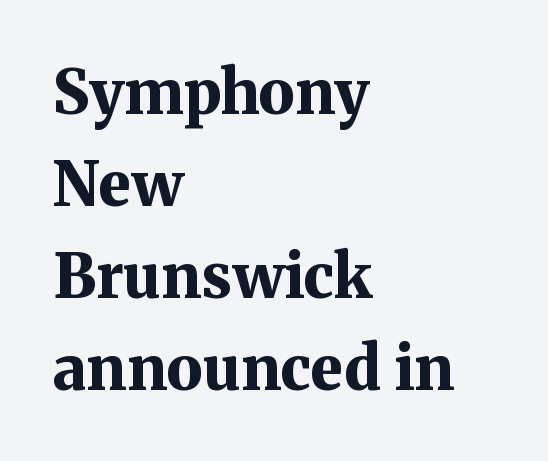
{"serif": "yes", "italic": "no", "bold": "yes", "weight": "bold", "width": "normal", "stroke_contrast": "medium", "x_height": "medium", "monospaced": "no", "underline": "no", "align": "left", "line_spacing": "normal", "line_spacing_ratio": 1.51, "letter_spacing": "normal", "letter_spacing_em": 0.0, "glyph_px": 61}
